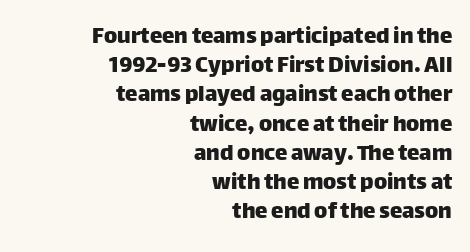
Q: Is the text italic (slanted)? A: No, it is upright.
Q: Is the text underlined? A: No.
Q: How is the paragraph aligned? A: Right-aligned.
Q: Is the spacing between letters normal or unusually wide? A: Normal.
